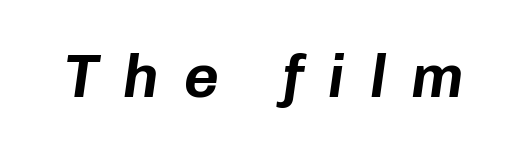
{"italic": "yes", "lean": "right", "slant_degrees": 8, "width": "normal", "stroke_contrast": "low", "x_height": "medium", "monospaced": "no", "underline": "no", "letter_spacing": "wide", "letter_spacing_em": 0.4, "glyph_px": 61}
